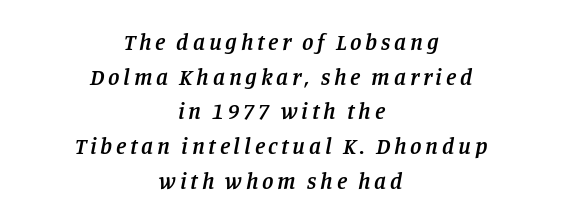
The image shows 23 px text type, italic (leaning right); set centered, normal line spacing (1.51x), not underlined.
